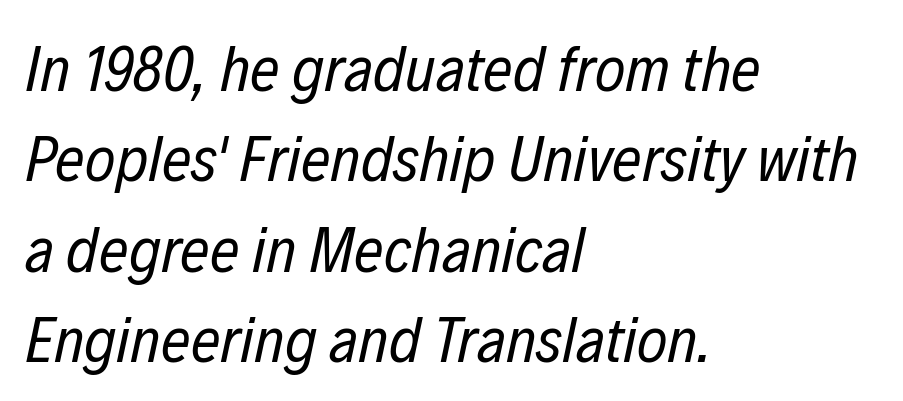
The image shows 65 px regular-weight, condensed type, italic (leaning right); set left-aligned, normal line spacing (1.39x), normal letter spacing, not underlined; low stroke contrast and a medium x-height.
